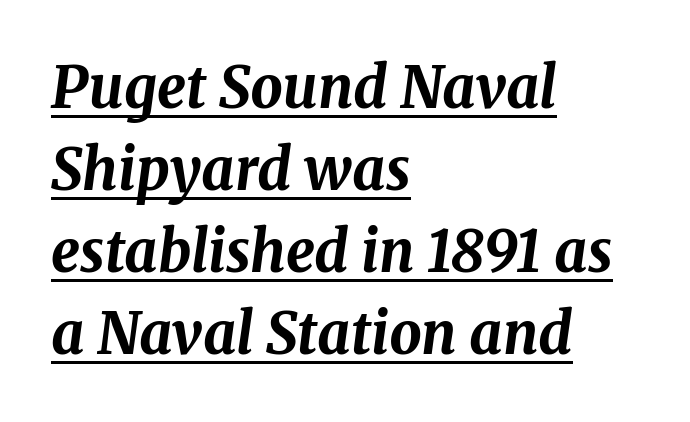
Q: Is the text bold? A: Yes.
Q: Is the text italic (slanted)? A: Yes, it leans right by about 8 degrees.
Q: Is the text underlined? A: Yes.
Q: How is the paragraph aligned? A: Left-aligned.
Q: Is the spacing between letters normal or unusually wide? A: Normal.
Q: Is the spacing between lines tight, normal or loose? A: Normal.
Q: Width (condensed, normal, or wide)? A: Normal.
Q: Stroke contrast? A: Medium.
Q: x-height? A: Medium.
Q: Monospaced? A: No.
